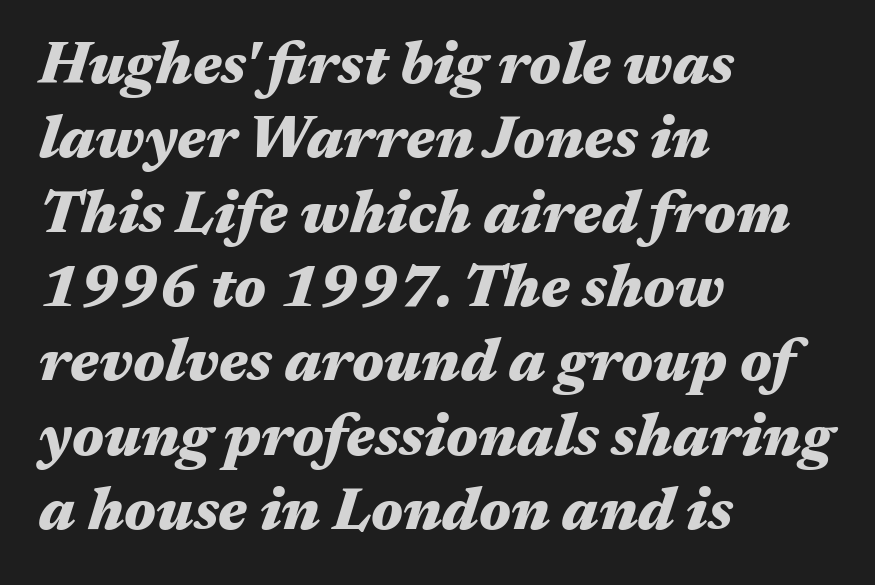
{"italic": "yes", "lean": "right", "slant_degrees": 17, "bold": "yes", "weight": "heavy", "width": "wide", "stroke_contrast": "medium", "x_height": "medium", "monospaced": "no", "underline": "no", "align": "left", "line_spacing": "normal", "line_spacing_ratio": 1.26, "letter_spacing": "normal", "letter_spacing_em": 0.0, "glyph_px": 59}
